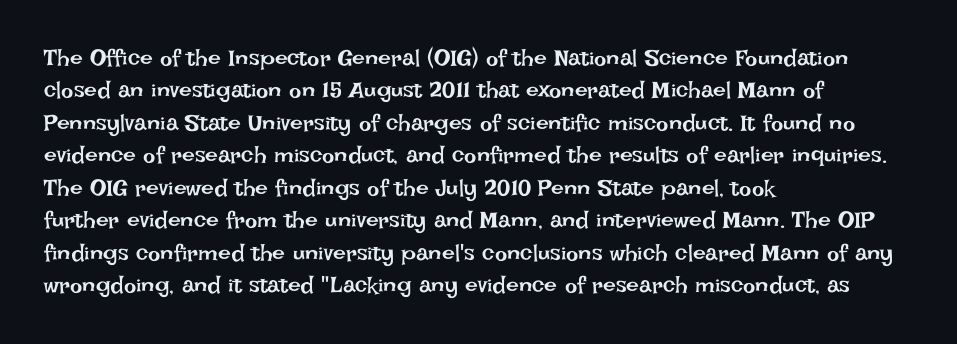
Q: Is the text bold? A: No.
Q: Is the text italic (slanted)? A: No, it is upright.
Q: Is the text underlined? A: No.
Q: How is the paragraph aligned? A: Left-aligned.
Q: Is the spacing between letters normal or unusually wide? A: Normal.
Q: Is the spacing between lines tight, normal or loose? A: Normal.
